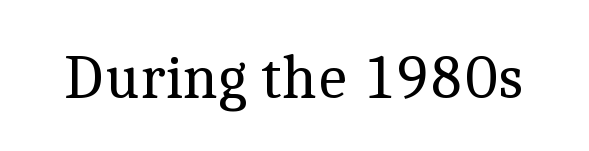
{"serif": "yes", "italic": "no", "bold": "no", "weight": "regular", "width": "normal", "x_height": "medium", "monospaced": "no", "underline": "no", "letter_spacing": "normal", "letter_spacing_em": 0.0, "glyph_px": 62}
